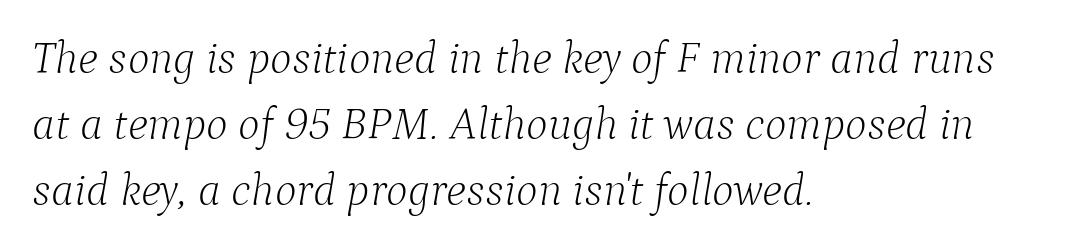
Plain, unruled lines of type. Quick note: italic. Is this a fixed-width face? No — the glyphs have proportional, varying widths. If you drew a ruler down the left edge, every line would touch it.
